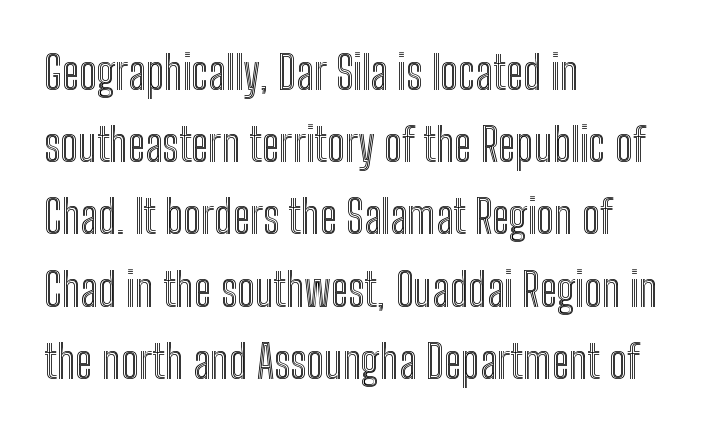
Line beginnings align vertically; line endings do not. These lines are rendered in a variable-pitch font. Students, note that the glyphs here touch the page at normal intervals. Only glyphs here, with clear space below each row. The block of text has a typical density, with ordinary space between rows.
